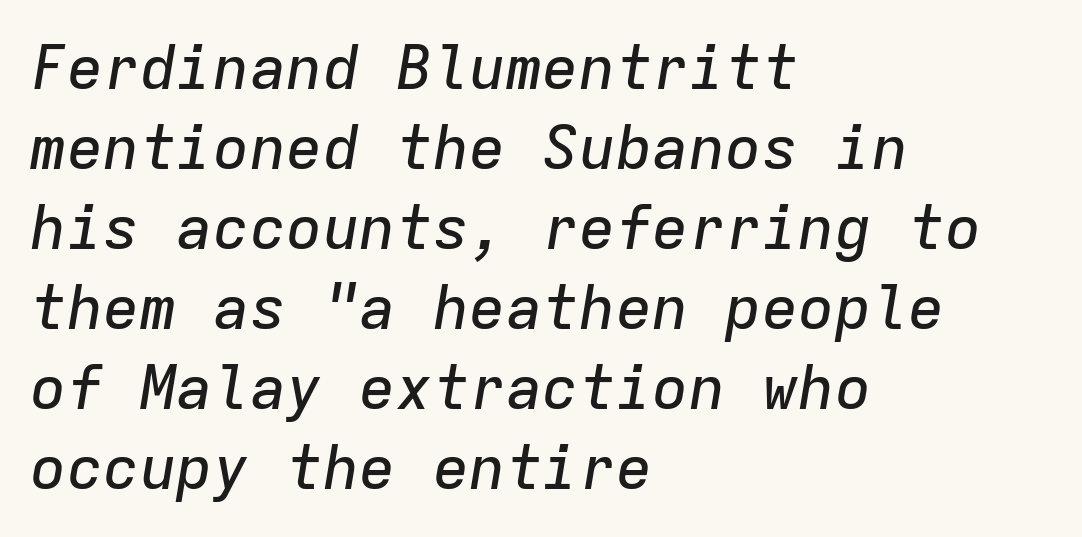
The image shows 61 px text type, italic (leaning right), monospaced; set left-aligned, normal line spacing (1.31x), normal letter spacing, not underlined; low stroke contrast and a medium x-height.
